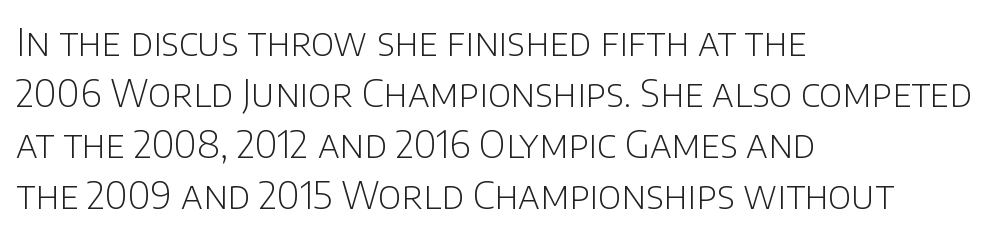
{"serif": "no", "italic": "no", "bold": "no", "weight": "light", "width": "normal", "stroke_contrast": "low", "x_height": "large", "monospaced": "no", "underline": "no", "align": "left", "line_spacing": "normal", "line_spacing_ratio": 1.34, "letter_spacing": "normal", "letter_spacing_em": 0.0, "glyph_px": 38}
